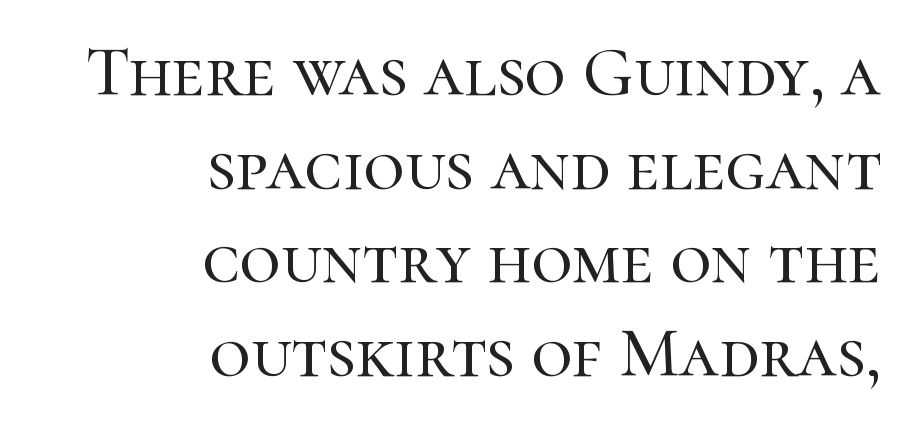
You could not count columns in this text — the font is proportionally spaced. Interline gaps are of average width in this sample. Characters follow at the spacing the type designer built in. Descenders are the only things crossing below the line.
